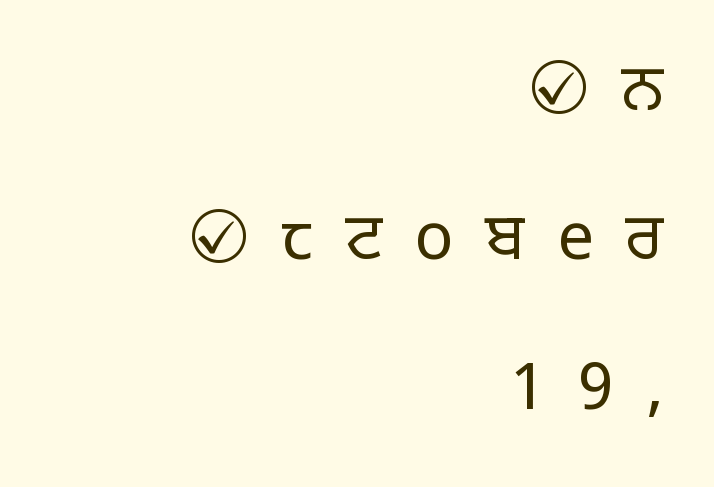
The image shows 65 px light sans-serif type, upright; set right-aligned, loose line spacing (2.3x), unusually wide letter spacing (+0.49 em), not underlined; low stroke contrast and a medium x-height.
